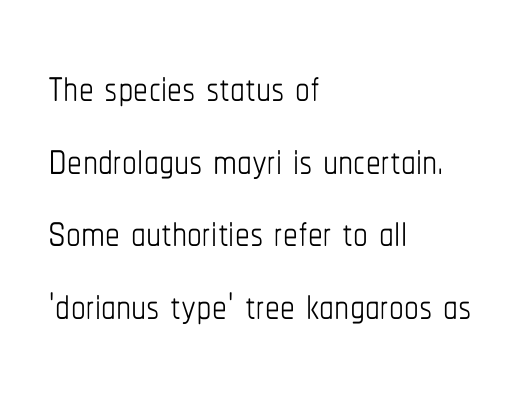
{"italic": "no", "bold": "no", "weight": "thin", "width": "condensed", "stroke_contrast": "low", "x_height": "medium", "monospaced": "no", "underline": "no", "align": "left", "line_spacing_ratio": 1.23, "letter_spacing": "normal", "letter_spacing_em": 0.0, "glyph_px": 59}
